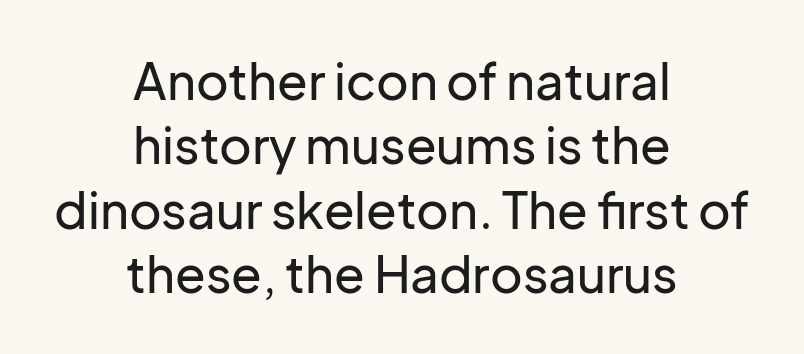
{"serif": "no", "italic": "no", "width": "normal", "stroke_contrast": "low", "x_height": "medium", "monospaced": "no", "underline": "no", "align": "center", "line_spacing": "normal", "line_spacing_ratio": 1.29, "letter_spacing": "normal", "letter_spacing_em": 0.0, "glyph_px": 50}
